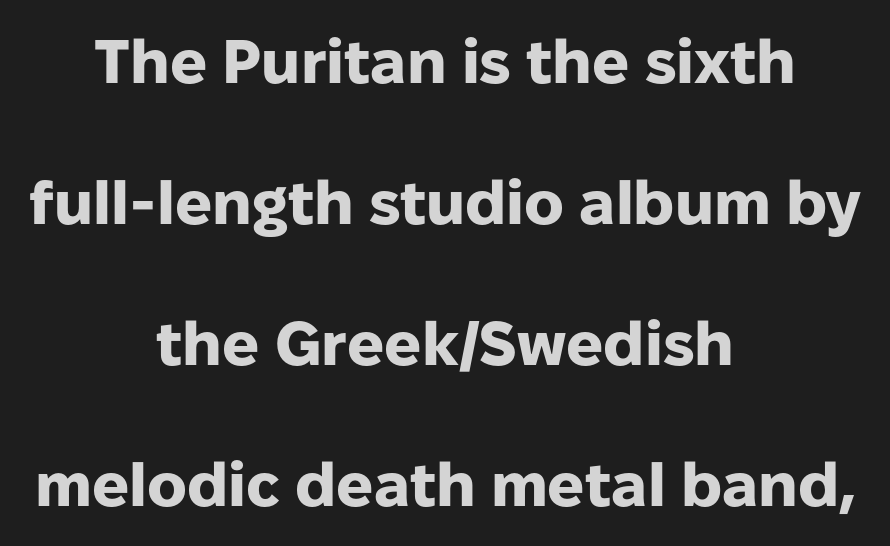
Q: Is the text bold? A: Yes.
Q: Is the text italic (slanted)? A: No, it is upright.
Q: Is the typeface a serif or a sans-serif typeface? A: Sans-serif.
Q: Is the text underlined? A: No.
Q: How is the paragraph aligned? A: Centered.
Q: Is the spacing between letters normal or unusually wide? A: Normal.
Q: Is the spacing between lines tight, normal or loose? A: Loose.
Q: Width (condensed, normal, or wide)? A: Normal.
Q: Stroke contrast? A: Low.
Q: x-height? A: Medium.
Q: Monospaced? A: No.
